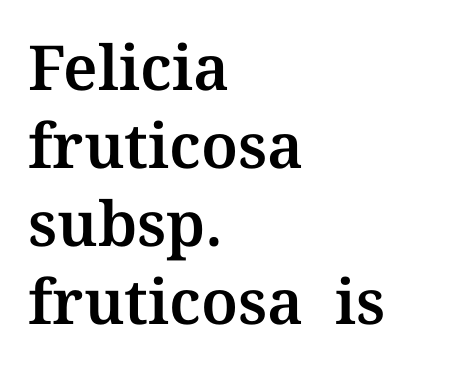
These lines were composed using upright roman letters. The tracking reads as untouched default to a designer's eye. Interline gaps are of average width in this sample. Varying glyph widths throughout — classic text-font behaviour. Rule under the text: the space is simply empty.
